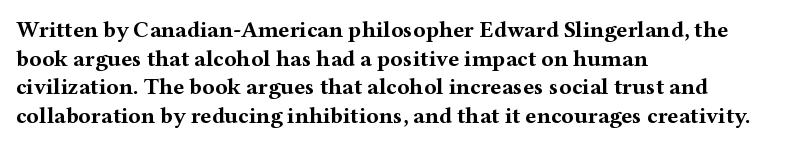
Every character sits straight up, as roman type does. Stroke thickness is high; the sample reads as a true bold. Inter-character spacing is left at the font's built-in metrics. Casual observation: everything's shoved over to the left. The specimen omits any rule beneath the text block's lines.
